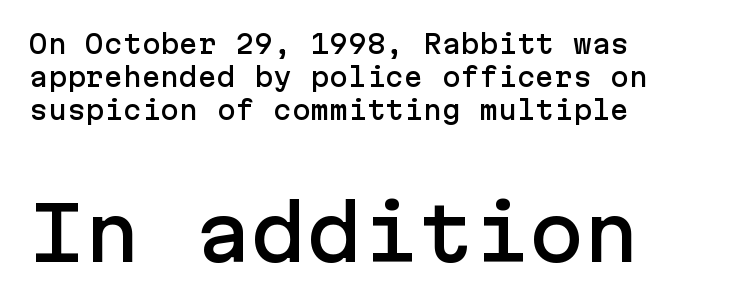
Note: no serifs on the glyphs. Bare-footed words on every line. Honestly, the row spacing looks completely unremarkable. In terms of posture, this sample is upright.
